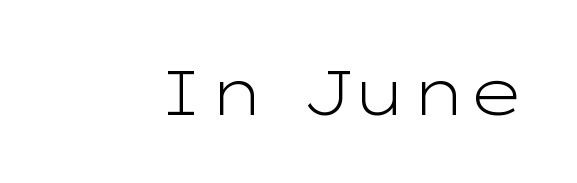
{"serif": "no", "italic": "no", "bold": "no", "weight": "light", "width": "wide", "stroke_contrast": "low", "x_height": "medium", "monospaced": "no", "underline": "no", "letter_spacing": "normal", "letter_spacing_em": 0.0, "glyph_px": 63}
